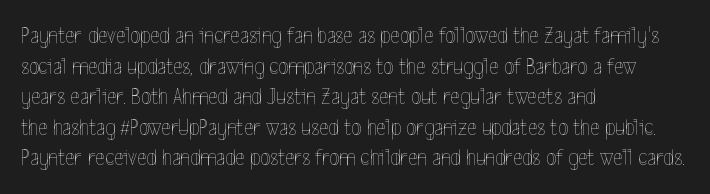
Q: Is the text bold? A: No.
Q: Is the text italic (slanted)? A: No, it is upright.
Q: Is the text underlined? A: No.
Q: How is the paragraph aligned? A: Left-aligned.
Q: Is the spacing between letters normal or unusually wide? A: Normal.
Q: Is the spacing between lines tight, normal or loose? A: Normal.
